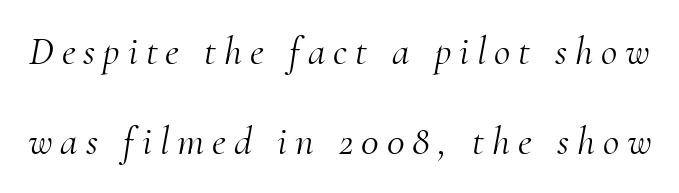
{"serif": "yes", "italic": "yes", "lean": "right", "slant_degrees": 10, "bold": "no", "weight": "light", "width": "normal", "stroke_contrast": "medium", "x_height": "small", "monospaced": "no", "underline": "no", "line_spacing": "loose", "line_spacing_ratio": 2.24, "letter_spacing": "wide", "letter_spacing_em": 0.2, "glyph_px": 40}
